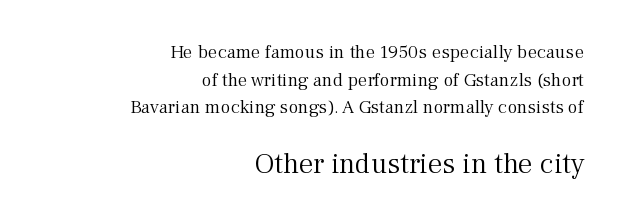
The face used here is rendered with its standard letterfit. Weight: regular or lighter. The letters advance in unequal steps, a hallmark of proportional type. Each letter's strokes conclude with small projecting serifs. The lettering stays uniformly vertical, giving the passage a roman look.
